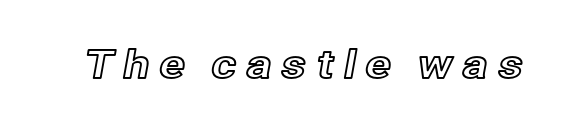
{"width": "normal", "x_height": "medium", "monospaced": "no", "underline": "no", "letter_spacing": "wide", "letter_spacing_em": 0.23, "glyph_px": 39}
